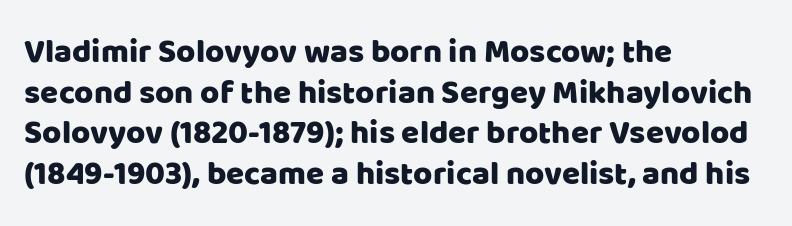
Q: Is the text italic (slanted)? A: No, it is upright.
Q: Is the typeface a serif or a sans-serif typeface? A: Sans-serif.
Q: Is the text underlined? A: No.
Q: How is the paragraph aligned? A: Left-aligned.
Q: Is the spacing between letters normal or unusually wide? A: Normal.
Q: Width (condensed, normal, or wide)? A: Normal.
Q: Stroke contrast? A: Low.
Q: x-height? A: Large.
Q: Monospaced? A: No.
